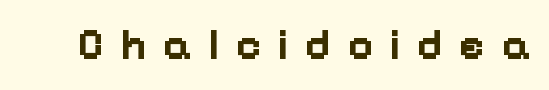
Q: Is the text bold? A: Yes.
Q: Is the text italic (slanted)? A: No, it is upright.
Q: Is the typeface a serif or a sans-serif typeface? A: Sans-serif.
Q: Is the text underlined? A: No.
Q: Is the spacing between letters normal or unusually wide? A: Unusually wide.
Q: Width (condensed, normal, or wide)? A: Normal.
Q: Stroke contrast? A: Low.
Q: x-height? A: Medium.
Q: Monospaced? A: No.
